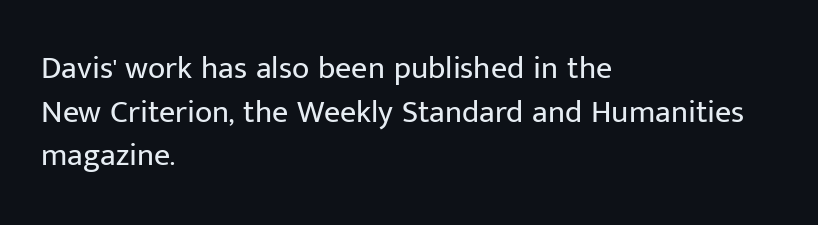
The image shows 32 px regular-weight sans-serif type, upright; set left-aligned, normal line spacing (1.36x), normal letter spacing, not underlined; low stroke contrast and a medium x-height.
